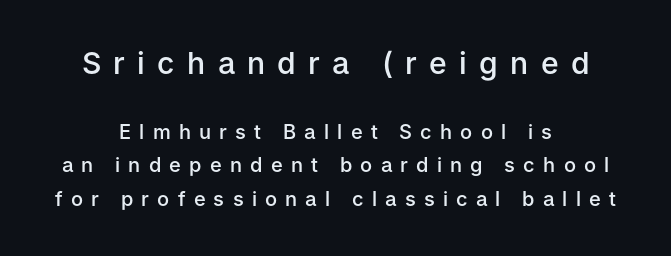
The image shows 30 px semibold sans-serif type, upright; set centered, normal line spacing (1.69x), unusually wide letter spacing (+0.41 em), not underlined; the first (top) block is 1.5x larger; low stroke contrast and a medium x-height.
